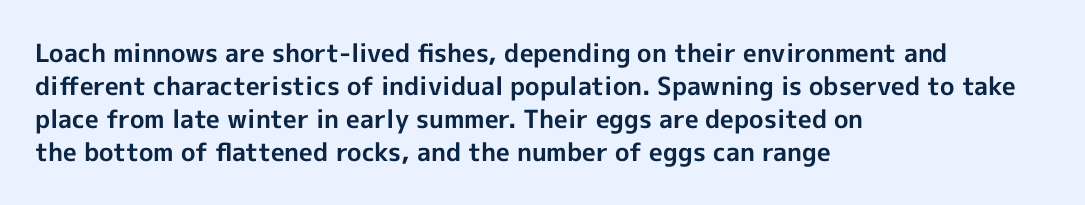
The image shows 25 px bold type, upright; set left-aligned, normal line spacing (1.32x), normal letter spacing, not underlined.
